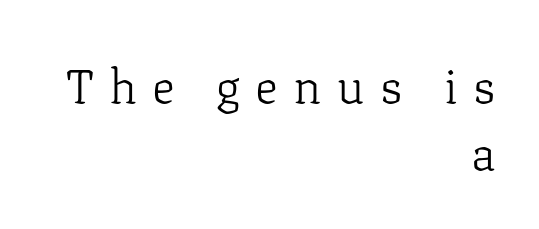
The passage shown is not bold in any degree. The passage shown is typed in a proportional face where columns would drift. Teacher's note: observe the even right margin — that is flush-right alignment. Normally led — the rows are evenly, conventionally spaced. The lettering holds an erect, upright posture throughout.
